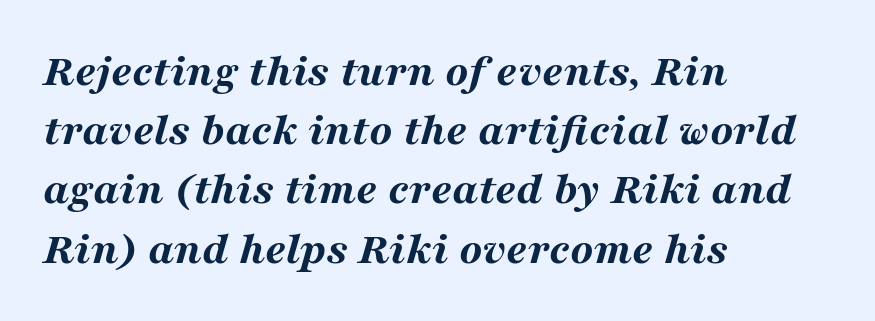
The image shows 47 px bold, wide type, italic (leaning right); set left-aligned, normal line spacing (1.26x), normal letter spacing, not underlined; medium stroke contrast and a medium x-height.
